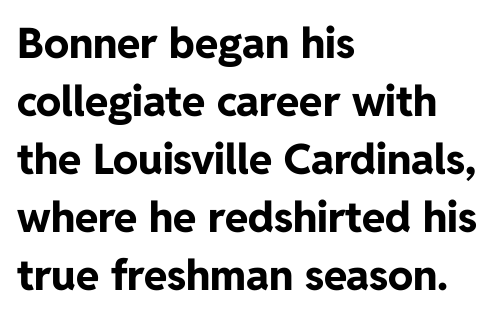
{"serif": "no", "italic": "no", "bold": "yes", "weight": "bold", "width": "normal", "stroke_contrast": "low", "x_height": "medium", "monospaced": "no", "underline": "no", "align": "left", "line_spacing": "normal", "line_spacing_ratio": 1.38, "letter_spacing": "normal", "letter_spacing_em": 0.0, "glyph_px": 42}
